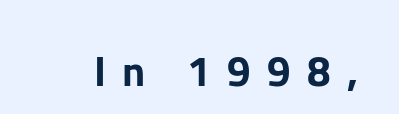
{"serif": "no", "italic": "no", "width": "normal", "stroke_contrast": "low", "x_height": "medium", "monospaced": "no", "underline": "no", "letter_spacing": "wide", "letter_spacing_em": 0.39, "glyph_px": 42}
